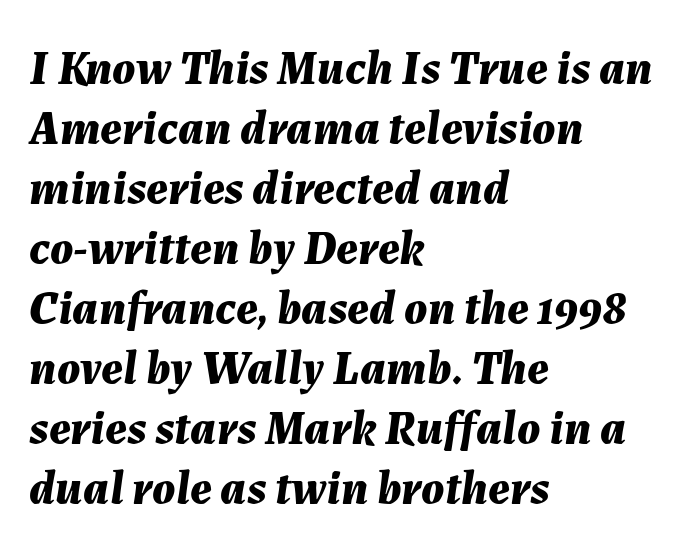
Q: Is the text bold? A: Yes.
Q: Is the text italic (slanted)? A: Yes, it leans right by about 7 degrees.
Q: Is the text underlined? A: No.
Q: How is the paragraph aligned? A: Left-aligned.
Q: Is the spacing between letters normal or unusually wide? A: Normal.
Q: Is the spacing between lines tight, normal or loose? A: Normal.
Q: Width (condensed, normal, or wide)? A: Normal.
Q: Stroke contrast? A: Medium.
Q: x-height? A: Medium.
Q: Monospaced? A: No.
